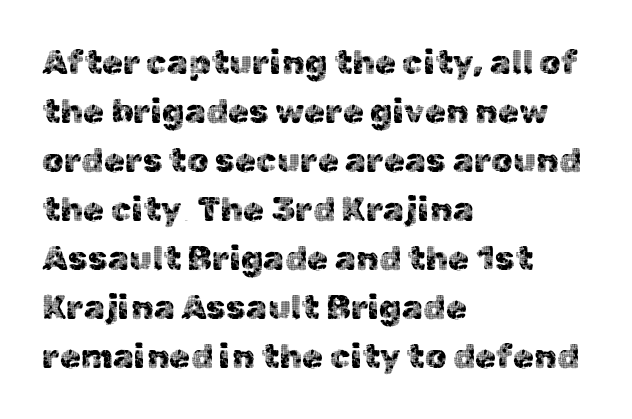
Q: Is the text italic (slanted)? A: No, it is upright.
Q: Is the typeface a serif or a sans-serif typeface? A: Sans-serif.
Q: Is the text underlined? A: No.
Q: How is the paragraph aligned? A: Left-aligned.
Q: Is the spacing between letters normal or unusually wide? A: Normal.
Q: Is the spacing between lines tight, normal or loose? A: Normal.
Q: Width (condensed, normal, or wide)? A: Normal.
Q: x-height? A: Medium.
Q: Monospaced? A: No.
